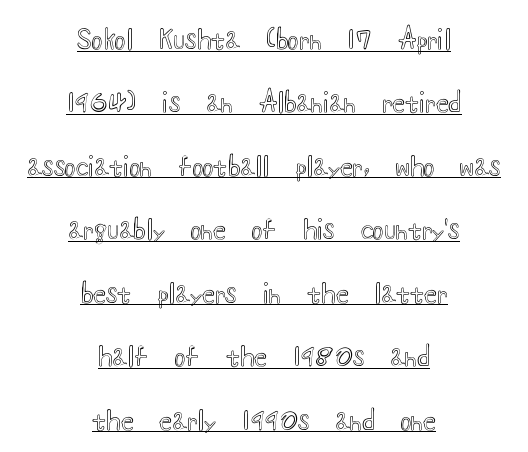
{"italic": "no", "underline": "yes", "align": "center", "line_spacing": "loose", "line_spacing_ratio": 2.44, "letter_spacing": "normal", "letter_spacing_em": 0.0, "glyph_px": 26}
